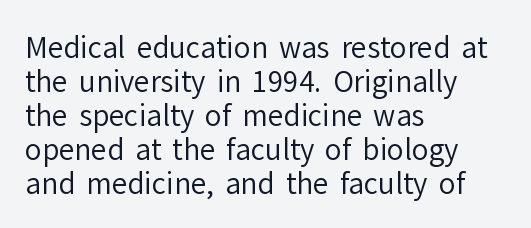
When letters stand straight like this, we call the style roman or upright. Regarding serifs, this sample does without them. The font sits on the lighter half of the weight spectrum, regular included. Spacing verdict: proportional, widths tailored to each character.
